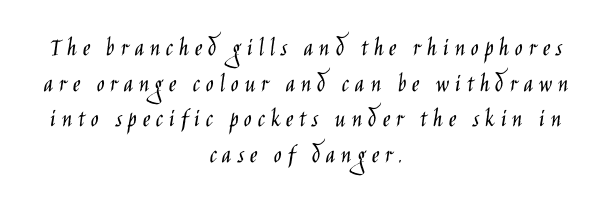
Horizontally, the lines are justified to the midpoint only. Bare-footed words on every line. Regular leading. Observe the wide spacing: letters keep a clear distance from each other.
